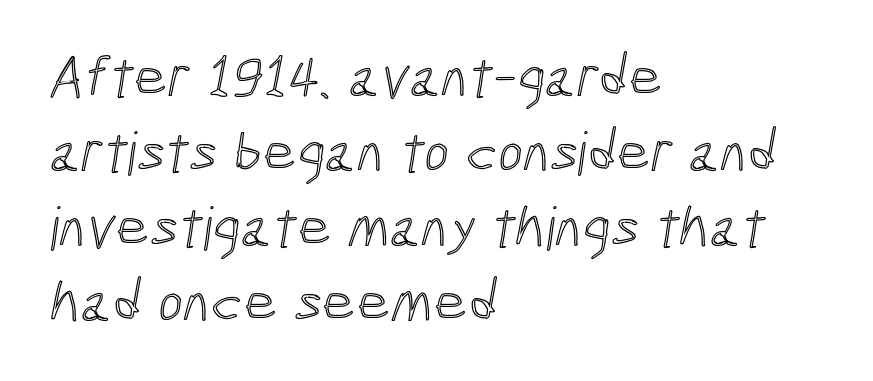
Interline gaps are of average width in this sample. Where is the straight margin? On the left. Proportional: the letters do not fall into vertical columns. The face used here is rendered with its standard letterfit. Words float on clear page, feet unadorned.
